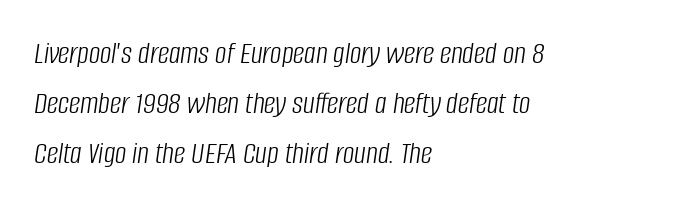
The image shows 32 px light, condensed type, italic (leaning right); set left-aligned, normal line spacing (1.56x), normal letter spacing, not underlined; low stroke contrast and a large x-height.
